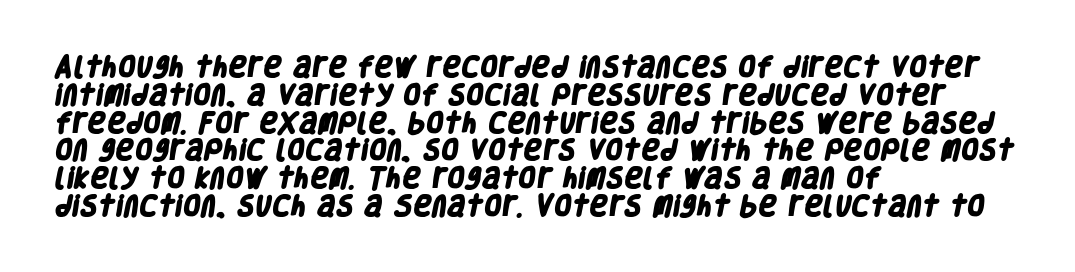
The image shows 23 px bold type; set left-aligned, line spacing 1.21x, normal letter spacing, not underlined.
